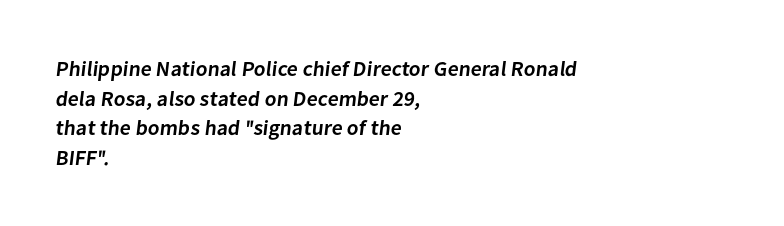
Set as a demibold, roughly 600 on the weight scale. All the whitespace from short lines collects on the right. Honestly, the letter spacing is just normal — you wouldn't notice it. The foot of each line stays bare and open.
